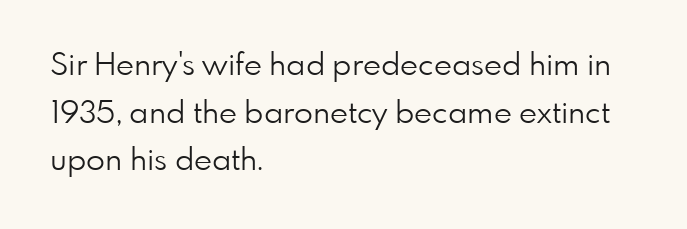
Q: Is the text bold? A: No.
Q: Is the text italic (slanted)? A: No, it is upright.
Q: Is the typeface a serif or a sans-serif typeface? A: Sans-serif.
Q: Is the text underlined? A: No.
Q: How is the paragraph aligned? A: Left-aligned.
Q: Is the spacing between letters normal or unusually wide? A: Normal.
Q: Is the spacing between lines tight, normal or loose? A: Normal.
Q: Width (condensed, normal, or wide)? A: Normal.
Q: Stroke contrast? A: Low.
Q: x-height? A: Small.
Q: Monospaced? A: No.
